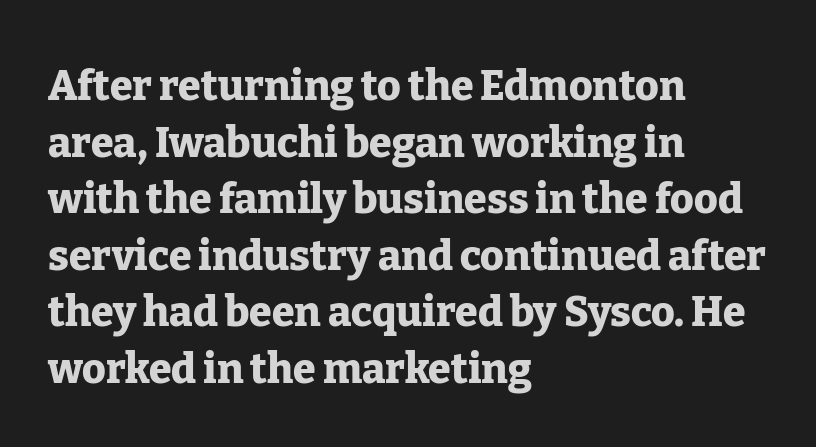
{"serif": "yes", "italic": "no", "bold": "yes", "weight": "heavy", "width": "normal", "stroke_contrast": "low", "x_height": "medium", "monospaced": "no", "underline": "no", "align": "left", "line_spacing": "normal", "line_spacing_ratio": 1.38, "letter_spacing": "normal", "letter_spacing_em": 0.0, "glyph_px": 41}
